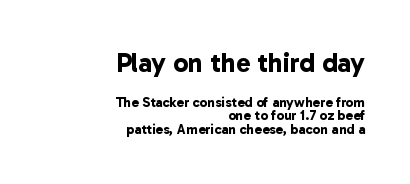
Q: Is the text bold? A: Yes.
Q: Is the text underlined? A: No.
Q: How is the paragraph aligned? A: Right-aligned.
Q: Is the spacing between letters normal or unusually wide? A: Normal.
Q: Is the spacing between lines tight, normal or loose? A: Tight.
Q: Which block of text is set in a larger size, the first (top) or the second (bottom)? A: The first (top) one.
